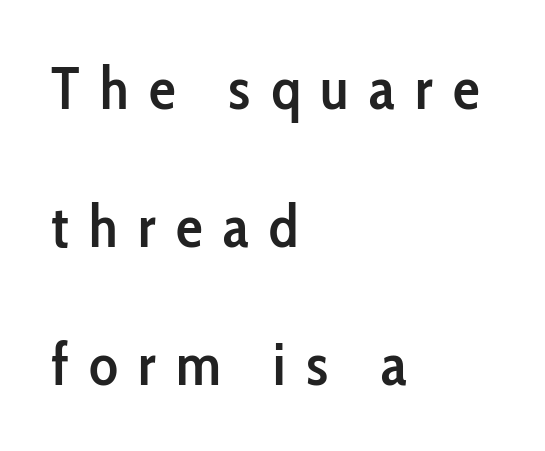
{"serif": "no", "italic": "no", "bold": "semi", "weight": "semibold", "width": "condensed", "stroke_contrast": "low", "x_height": "medium", "monospaced": "no", "underline": "no", "align": "left", "line_spacing": "loose", "line_spacing_ratio": 2.3, "letter_spacing": "wide", "letter_spacing_em": 0.34, "glyph_px": 60}
